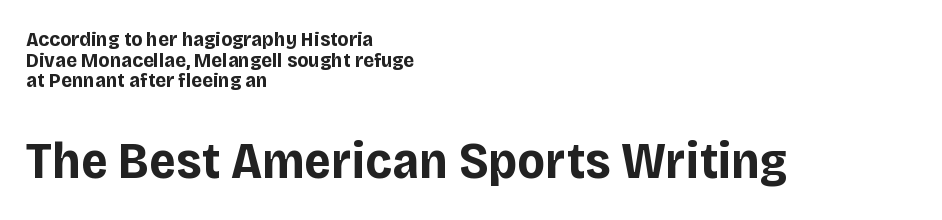
Q: Is the text bold? A: Yes.
Q: Is the text italic (slanted)? A: No, it is upright.
Q: Is the typeface a serif or a sans-serif typeface? A: Sans-serif.
Q: Is the text underlined? A: No.
Q: How is the paragraph aligned? A: Left-aligned.
Q: Is the spacing between letters normal or unusually wide? A: Normal.
Q: Is the spacing between lines tight, normal or loose? A: Tight.
Q: Which block of text is set in a larger size, the first (top) or the second (bottom)? A: The second (bottom) one.
Q: Width (condensed, normal, or wide)? A: Normal.
Q: Stroke contrast? A: Low.
Q: x-height? A: Large.
Q: Monospaced? A: No.
